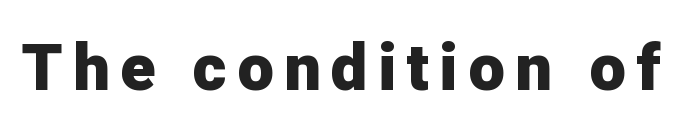
Q: Is the text bold? A: Yes.
Q: Is the text italic (slanted)? A: No, it is upright.
Q: Is the typeface a serif or a sans-serif typeface? A: Sans-serif.
Q: Is the text underlined? A: No.
Q: Width (condensed, normal, or wide)? A: Normal.
Q: Stroke contrast? A: Low.
Q: x-height? A: Medium.
Q: Monospaced? A: No.
